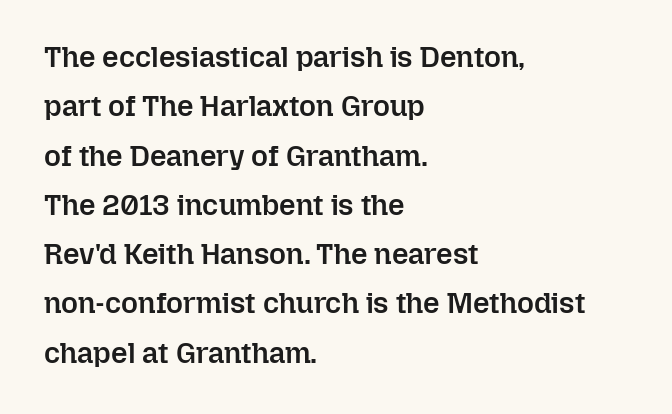
Q: Is the text bold? A: Semi-bold.
Q: Is the text italic (slanted)? A: No, it is upright.
Q: Is the text underlined? A: No.
Q: How is the paragraph aligned? A: Left-aligned.
Q: Is the spacing between letters normal or unusually wide? A: Normal.
Q: Is the spacing between lines tight, normal or loose? A: Normal.
Q: Width (condensed, normal, or wide)? A: Normal.
Q: Stroke contrast? A: Low.
Q: x-height? A: Medium.
Q: Monospaced? A: No.
